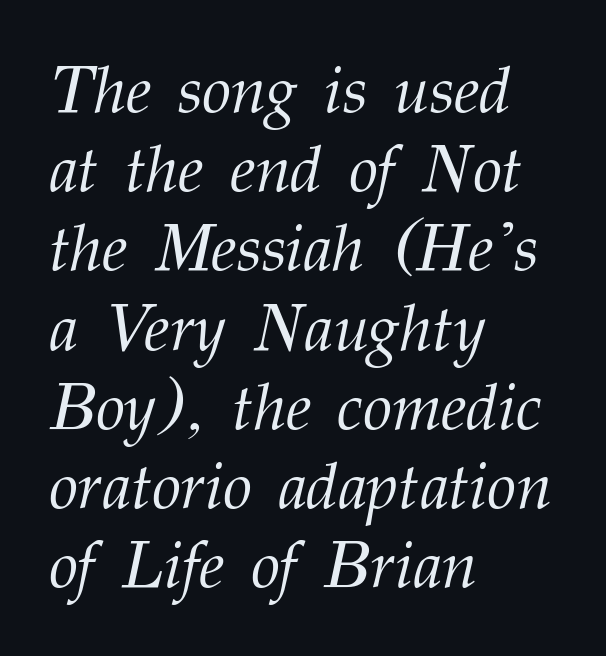
Q: Is the text bold? A: No.
Q: Is the text italic (slanted)? A: Yes, it leans right by about 12 degrees.
Q: Is the typeface a serif or a sans-serif typeface? A: Serif.
Q: Is the text underlined? A: No.
Q: How is the paragraph aligned? A: Left-aligned.
Q: Is the spacing between letters normal or unusually wide? A: Normal.
Q: Width (condensed, normal, or wide)? A: Normal.
Q: Stroke contrast? A: Medium.
Q: x-height? A: Medium.
Q: Monospaced? A: No.
